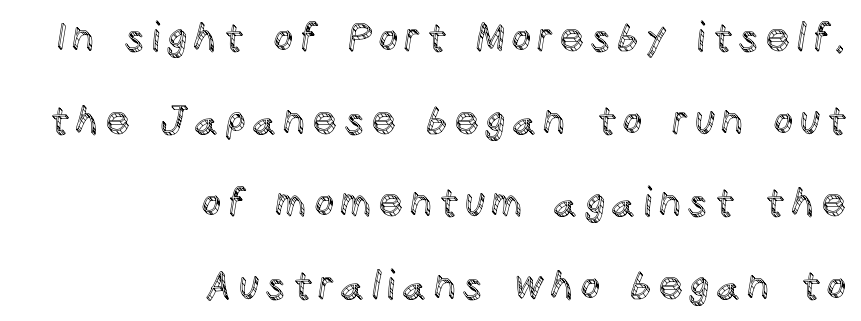
The lines are quadded right. This sample has the flowing, uneven cadence of proportional lettering. Vertical spacing — loose. A bare baseline throughout the passage.
